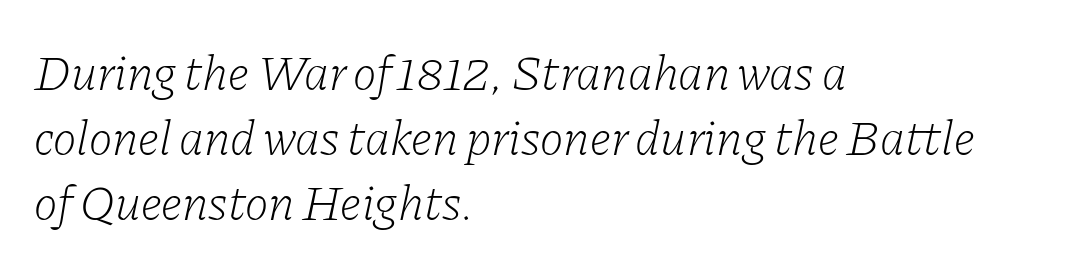
{"serif": "yes", "italic": "yes", "lean": "right", "slant_degrees": 11, "bold": "no", "weight": "light", "width": "normal", "stroke_contrast": "low", "x_height": "medium", "monospaced": "no", "underline": "no", "align": "left", "line_spacing": "normal", "line_spacing_ratio": 1.3, "letter_spacing": "normal", "letter_spacing_em": 0.0, "glyph_px": 50}
